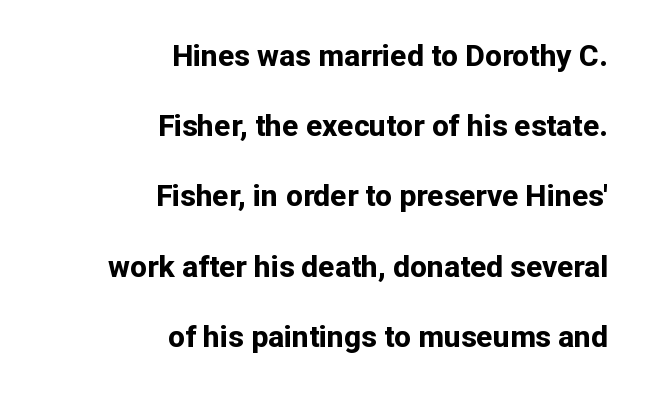
Caption: multi-line text, flush right, ragged left. Note: no serifs on the glyphs. These lines stand farther apart than default settings would place them. Emphasis by weight is at full strength: bold. Underlining? Definitely not there. This rendering leaves character spacing at its baseline value.
